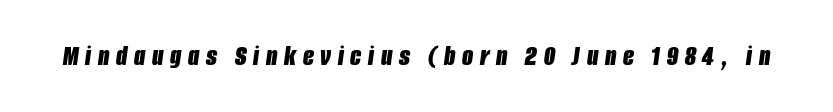
{"italic": "yes", "lean": "right", "slant_degrees": 8, "bold": "yes", "weight": "bold", "width": "condensed", "stroke_contrast": "low", "x_height": "large", "monospaced": "no", "underline": "no", "letter_spacing": "wide", "letter_spacing_em": 0.23, "glyph_px": 29}
